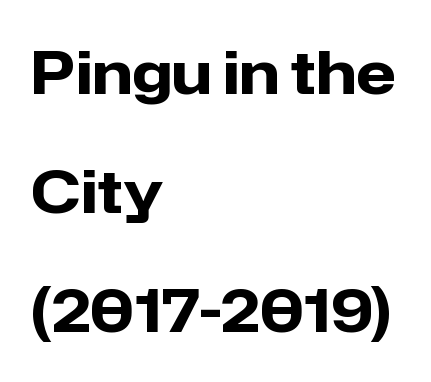
Is there much room between lines? Yes — plenty of vertical air separates them. Font category for this specimen: sans-serif. If you drew a ruler down the left edge, every line would touch it. Just letters on the line, the space beneath them empty. Unlike italic type, these characters show no tilt at all. Is the letter spacing exaggerated? No — it looks like the ordinary default.
